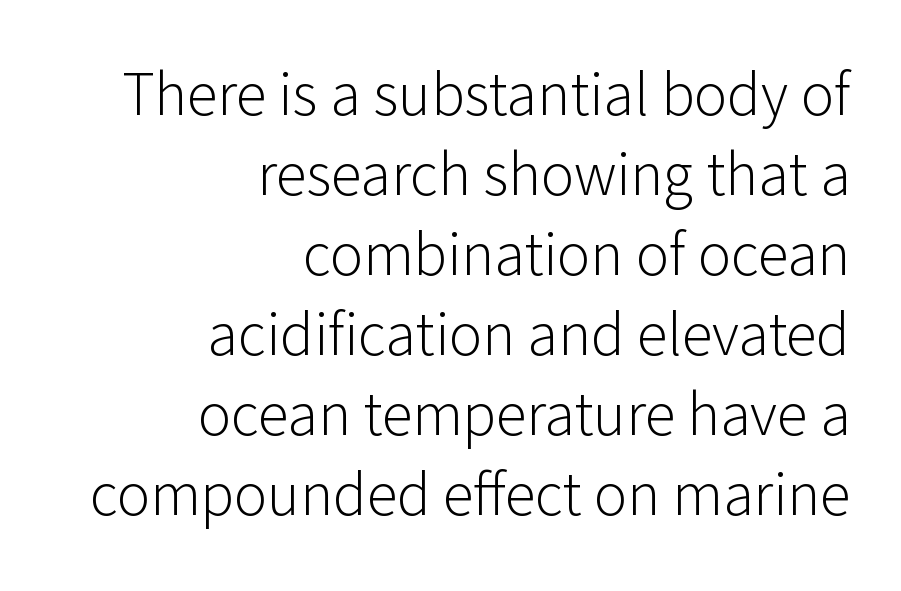
The line-height multiplier appears to be the usual default. The string is rendered with underlining switched off. The letters advance in unequal steps, a hallmark of proportional type. The typeface chosen for these lines omits serifs. A light-to-regular cut is what we see here.
